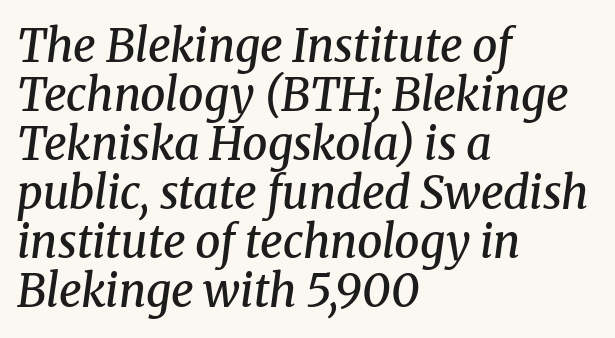
{"serif": "yes", "italic": "yes", "lean": "right", "slant_degrees": 8, "bold": "semi", "weight": "semibold", "width": "normal", "stroke_contrast": "medium", "x_height": "medium", "monospaced": "no", "underline": "no", "align": "left", "line_spacing": "tight", "line_spacing_ratio": 1.09, "letter_spacing": "normal", "letter_spacing_em": 0.0, "glyph_px": 45}
